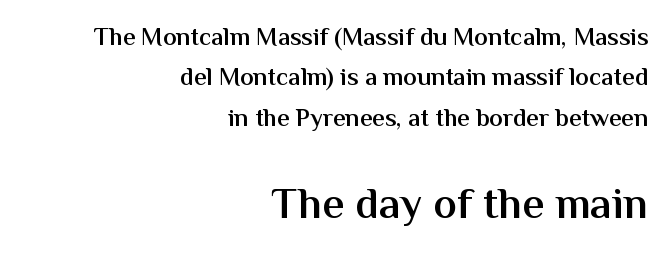
The image shows 44 px semibold sans-serif type, upright; set right-aligned, normal line spacing (1.62x), normal letter spacing, not underlined; the second (bottom) block is 1.76x larger; medium stroke contrast and a medium x-height.
